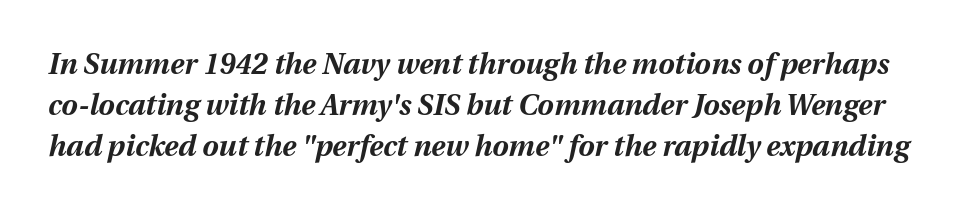
These lines are rendered in a variable-pitch font. The passage shown leans; its letterforms are oblique. Notice how descenders clear the ascenders below comfortably — that's standard leading. There is no visible air inserted between adjacent glyphs. Underlining? Definitely not there. Each glyph is drawn with heavy, bold strokes.
